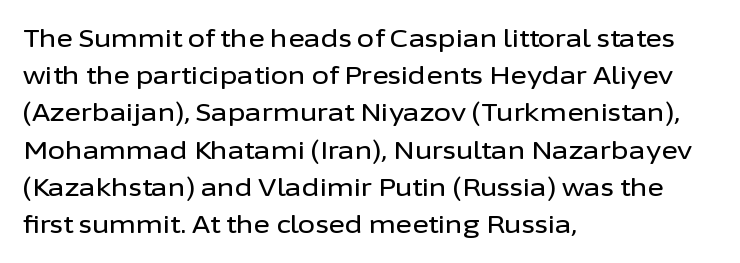
Designer's note — italics off, roman on. Compared with typical paragraphs, the rows here are spaced about the same. No word sits above an underline. Left-aligned paragraph, ragged on the right. This sample uses plain, unmodified letter spacing.
